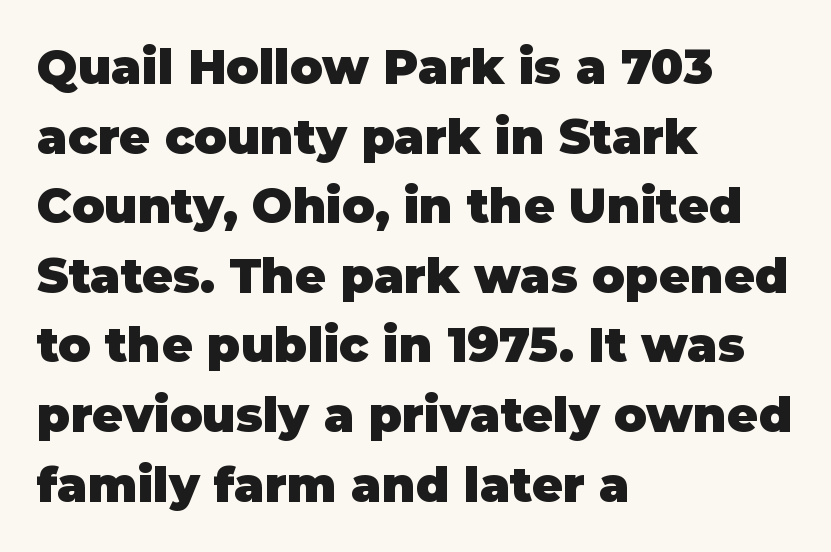
{"serif": "no", "italic": "no", "bold": "yes", "weight": "heavy", "width": "normal", "stroke_contrast": "low", "x_height": "large", "monospaced": "no", "underline": "no", "align": "left", "line_spacing": "normal", "line_spacing_ratio": 1.45, "letter_spacing": "normal", "letter_spacing_em": 0.0, "glyph_px": 48}
